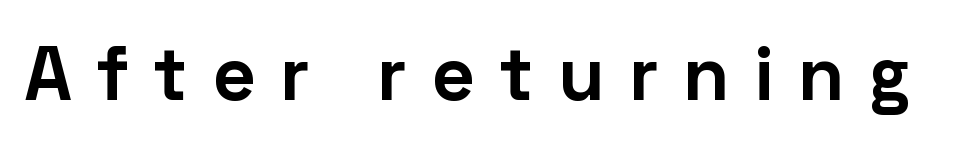
This rendering employs a face without finishing strokes, i.e., a sans-serif. Is the type bold? Yes — the strokes are clearly thick and heavy. A roman cut, with each character standing at attention. Spacing between characters has been opened up far beyond the box default. The area under the type is left untouched. Here the designer chose a conventional face with non-uniform glyph widths.
